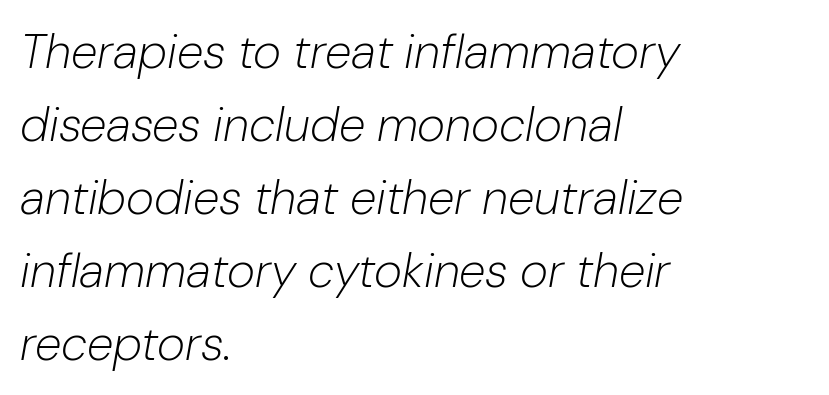
{"italic": "yes", "lean": "right", "slant_degrees": 10, "bold": "no", "weight": "light", "width": "normal", "stroke_contrast": "low", "x_height": "medium", "monospaced": "no", "underline": "no", "align": "left", "line_spacing": "normal", "line_spacing_ratio": 1.52, "letter_spacing": "normal", "letter_spacing_em": 0.0, "glyph_px": 48}
